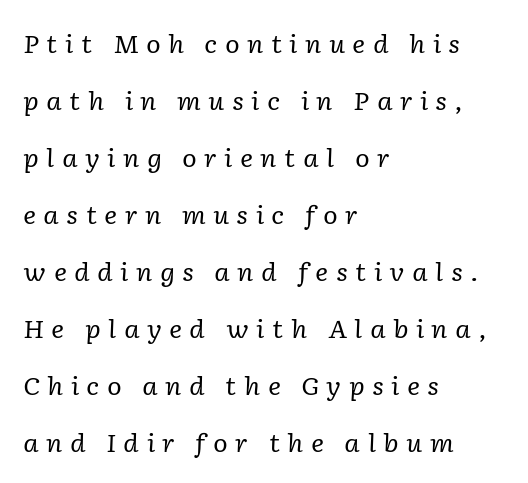
The weight tops out at a normal text grade. Compared with typical body copy, the letter spacing here is much looser. How would I describe the line gaps? Wide and relaxed. Check under the words: just untouched page.
